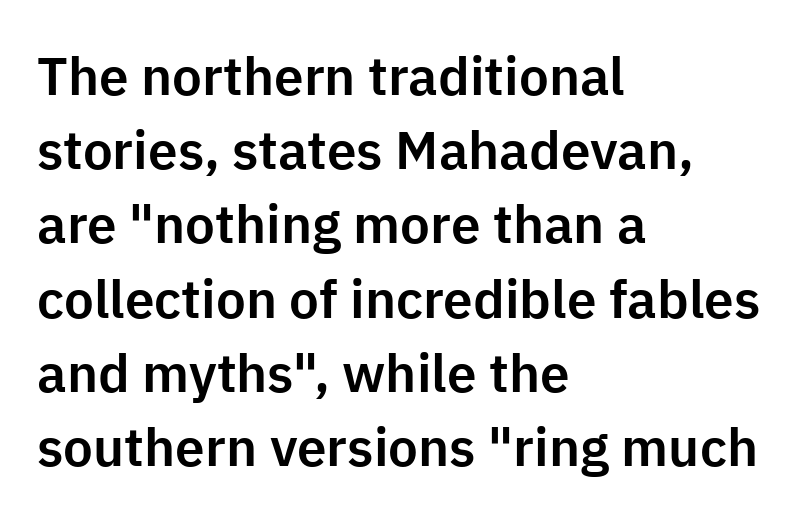
The image shows 53 px sans-serif type, upright; set left-aligned, normal line spacing (1.4x), normal letter spacing, not underlined; low stroke contrast and a medium x-height.
